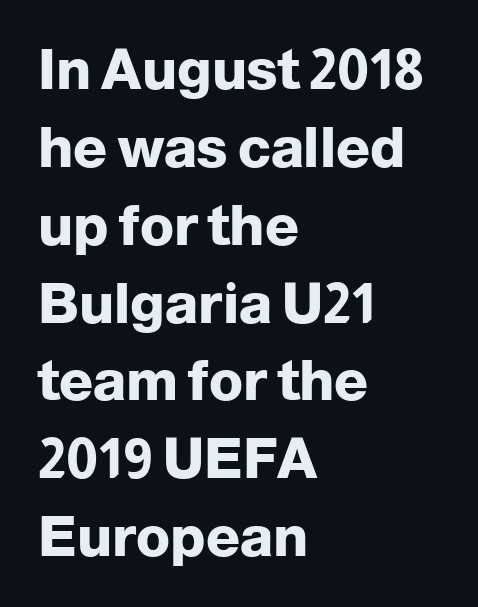
Q: Is the text bold? A: Yes.
Q: Is the text italic (slanted)? A: No, it is upright.
Q: Is the typeface a serif or a sans-serif typeface? A: Sans-serif.
Q: Is the text underlined? A: No.
Q: How is the paragraph aligned? A: Left-aligned.
Q: Is the spacing between letters normal or unusually wide? A: Normal.
Q: Is the spacing between lines tight, normal or loose? A: Normal.
Q: Width (condensed, normal, or wide)? A: Normal.
Q: Stroke contrast? A: Low.
Q: x-height? A: Medium.
Q: Monospaced? A: No.
